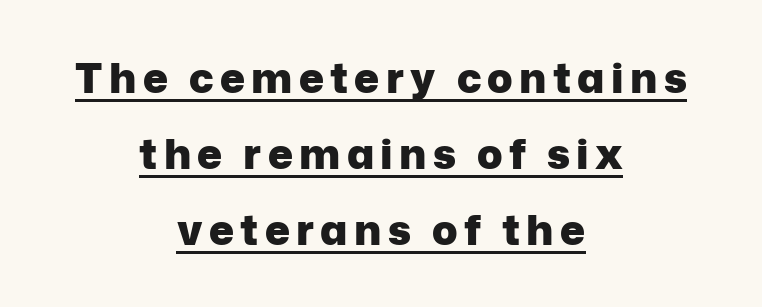
Varying glyph widths throughout — classic text-font behaviour. No feet cap the strokes, marking this as sans-serif type. Layout note: lines centered. Underlining? Definitely there. Every letter is thick-stroked: bold, no question.
